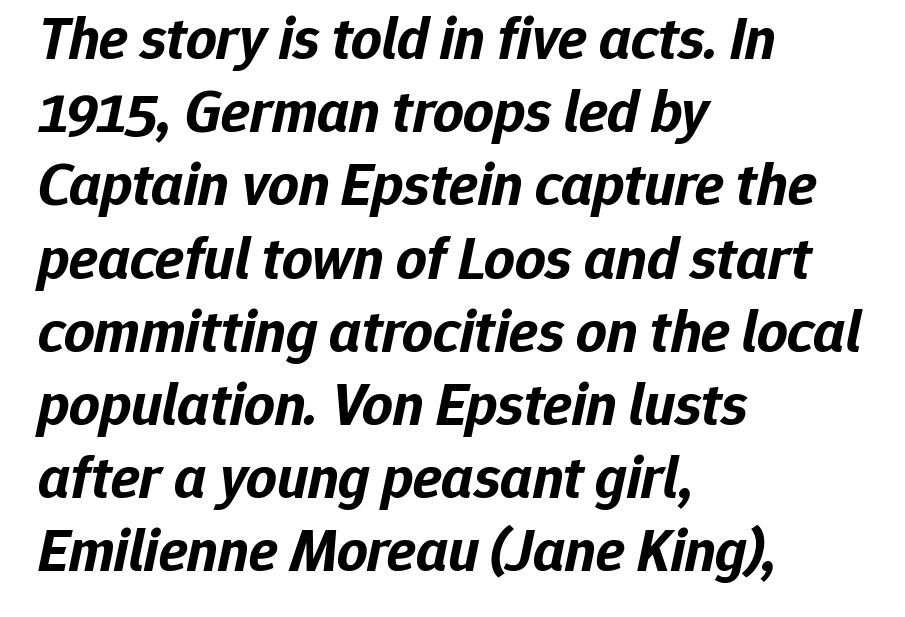
{"italic": "yes", "lean": "right", "slant_degrees": 12, "bold": "yes", "weight": "bold", "width": "normal", "stroke_contrast": "low", "x_height": "medium", "monospaced": "no", "underline": "no", "align": "left", "line_spacing_ratio": 1.22, "letter_spacing": "normal", "letter_spacing_em": 0.0, "glyph_px": 60}
